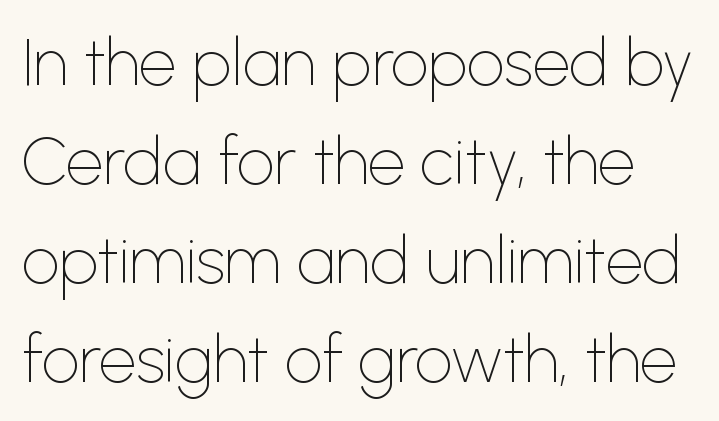
{"serif": "no", "italic": "no", "bold": "no", "weight": "thin", "width": "normal", "stroke_contrast": "low", "x_height": "medium", "monospaced": "no", "underline": "no", "line_spacing": "normal", "line_spacing_ratio": 1.5, "letter_spacing": "normal", "letter_spacing_em": 0.0, "glyph_px": 66}
